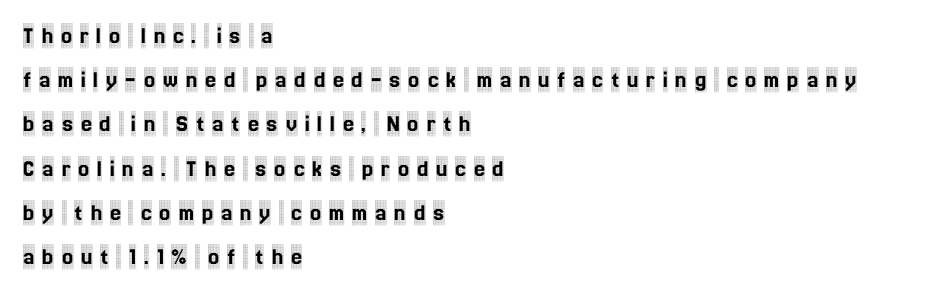
{"italic": "no", "underline": "no", "align": "left", "line_spacing_ratio": 1.77, "letter_spacing": "wide", "letter_spacing_em": 0.3, "glyph_px": 25}
